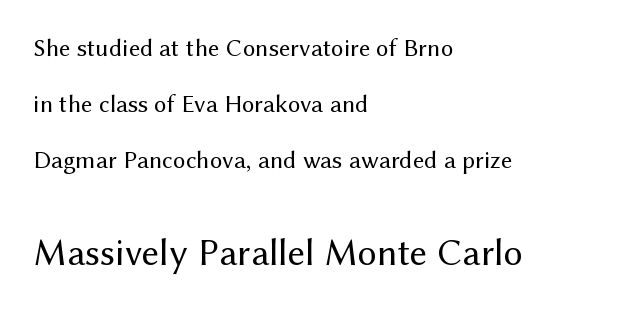
The image shows 38 px regular-weight sans-serif type, upright; set left-aligned, loose line spacing (2.24x), normal letter spacing, not underlined; the second (bottom) block is 1.52x larger; medium stroke contrast and a medium x-height.
